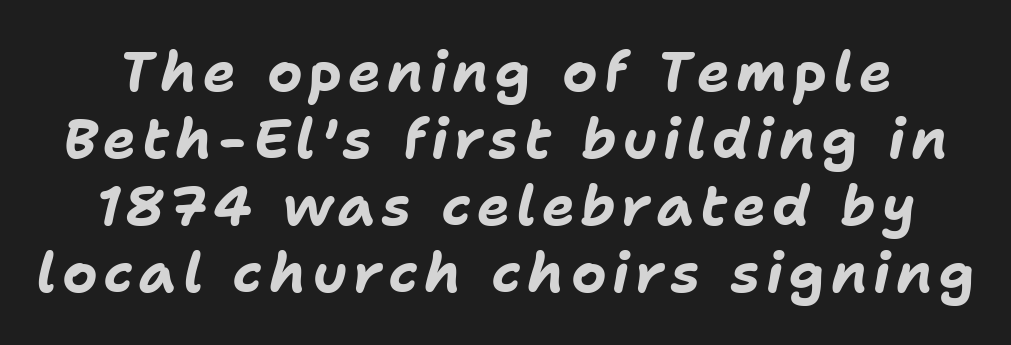
{"italic": "yes", "lean": "right", "slant_degrees": 11, "bold": "yes", "weight": "bold", "width": "normal", "stroke_contrast": "low", "x_height": "medium", "monospaced": "no", "underline": "no", "line_spacing_ratio": 1.22, "glyph_px": 55}
